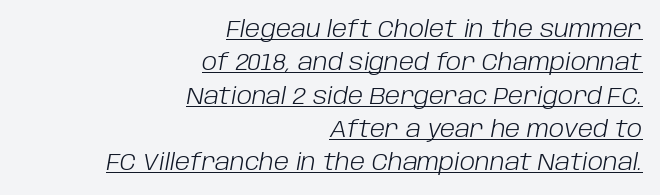
The image shows 23 px text type, italic (leaning right); set right-aligned, normal line spacing (1.45x), normal letter spacing, underlined.
